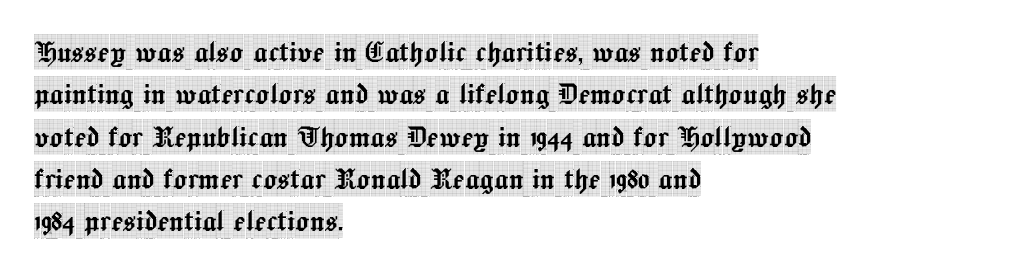
Observe the serifs anchoring each vertical stroke in this sample. Look at the tracking — it's just the regular setting, nothing added. Unmarked baselines from the first word to the last. Posture: straight, roman, zero tilt. Which margin do the lines hug? The left one — the right edge is uneven. The letters advance in unequal steps, a hallmark of proportional type.
